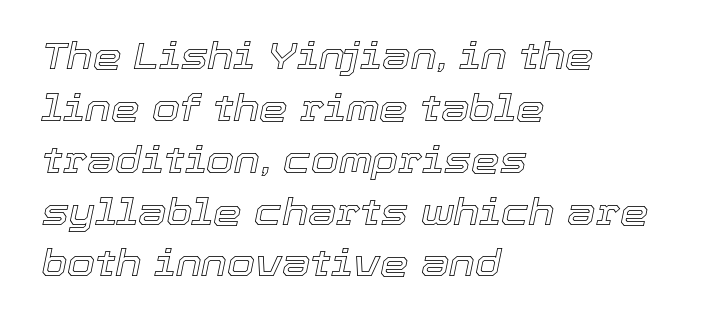
Quick note: underline off. Compared with a centered layout, this one pins lines to the left instead. Words appear dense and cohesive because spacing is normal. It's the slanting kind of type. In terms of leading, this rendering sits right in the middle.
